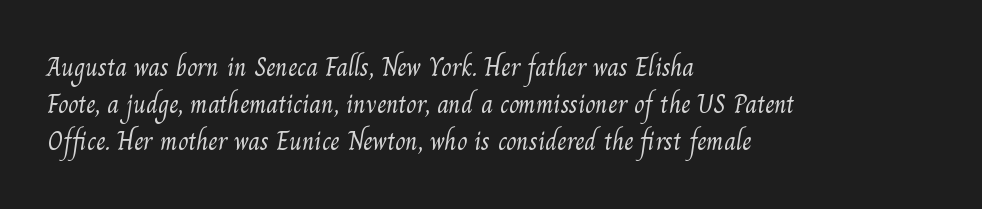
Q: Is the text bold? A: No.
Q: Is the text underlined? A: No.
Q: How is the paragraph aligned? A: Left-aligned.
Q: Is the spacing between letters normal or unusually wide? A: Normal.
Q: Is the spacing between lines tight, normal or loose? A: Normal.
